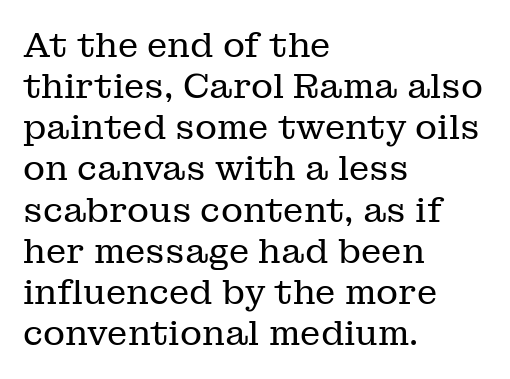
{"serif": "yes", "italic": "no", "bold": "no", "weight": "regular", "width": "normal", "stroke_contrast": "low", "x_height": "medium", "monospaced": "no", "underline": "no", "align": "left", "line_spacing_ratio": 1.21, "letter_spacing": "normal", "letter_spacing_em": 0.0, "glyph_px": 34}
